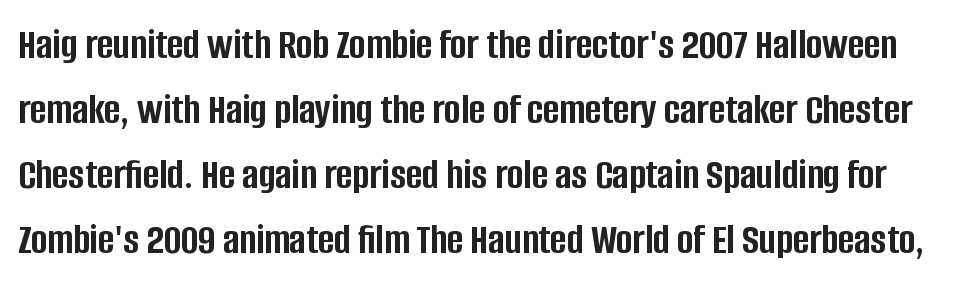
{"serif": "no", "italic": "no", "bold": "yes", "weight": "semibold", "width": "condensed", "stroke_contrast": "low", "x_height": "large", "monospaced": "no", "underline": "no", "line_spacing": "normal", "line_spacing_ratio": 1.48, "letter_spacing": "normal", "letter_spacing_em": 0.0, "glyph_px": 44}
